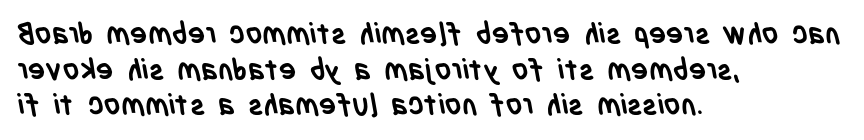
The space beneath each line is pristine and unruled. The paragraph has a hard left edge and a soft right edge. Classification — sans serif. Character widths vary here, with narrow letters taking less room than wide ones. A full-strength bold gives these letters their thick strokes.
